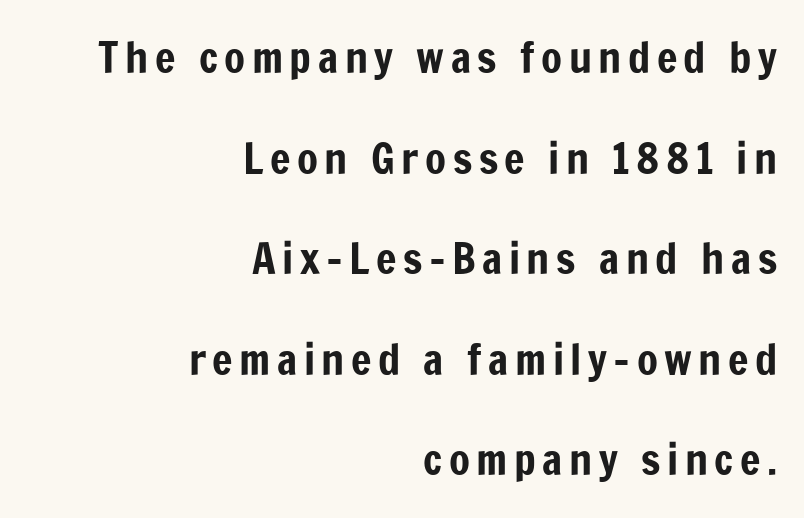
{"serif": "no", "italic": "no", "width": "condensed", "stroke_contrast": "low", "x_height": "medium", "monospaced": "no", "underline": "no", "align": "right", "line_spacing": "loose", "line_spacing_ratio": 2.34, "glyph_px": 43}
